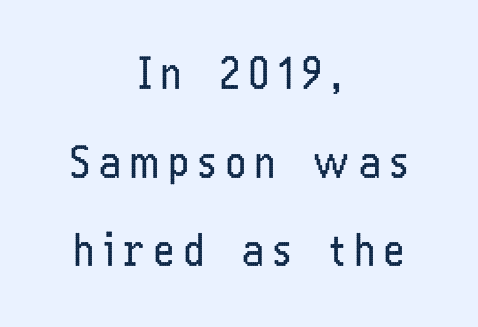
Ink coverage per letter is moderate at most. The letters stand upright; this is a roman face. Regarding serifs, this sample does without them. Loose tracking; the words dissolve into strings of separated letters. Short and long lines alike share a common midpoint.
